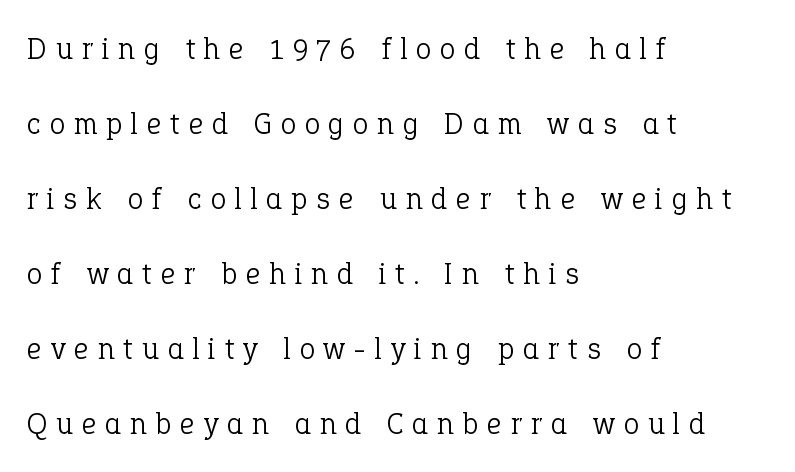
{"serif": "yes", "italic": "no", "bold": "no", "weight": "light", "width": "normal", "stroke_contrast": "low", "x_height": "medium", "monospaced": "no", "underline": "no", "align": "left", "line_spacing": "loose", "line_spacing_ratio": 2.42, "letter_spacing": "wide", "letter_spacing_em": 0.3, "glyph_px": 31}
